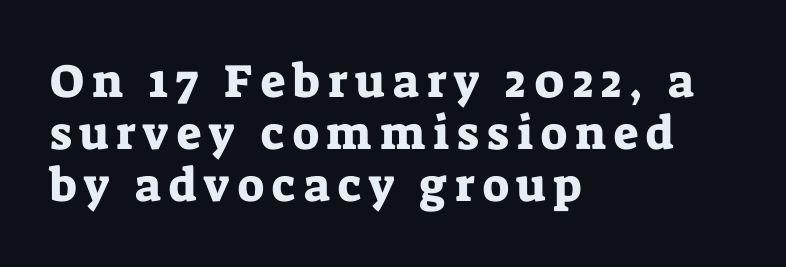
Q: Is the text italic (slanted)? A: No, it is upright.
Q: Is the typeface a serif or a sans-serif typeface? A: Serif.
Q: Is the text underlined? A: No.
Q: How is the paragraph aligned? A: Left-aligned.
Q: Is the spacing between lines tight, normal or loose? A: Tight.
Q: Width (condensed, normal, or wide)? A: Normal.
Q: Stroke contrast? A: Low.
Q: x-height? A: Medium.
Q: Monospaced? A: No.
